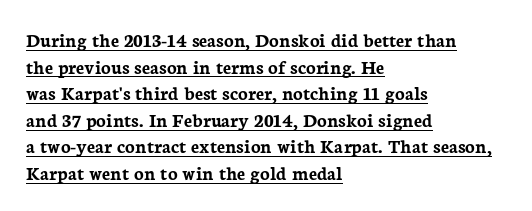
Interline gaps are of average width in this sample. Every letter is thick-stroked: bold, no question. The lines in this sample share a left origin and differ only in where they stop. Looks like someone drew a line under every word here. In terms of letterspacing, this is plain default setting. Posture: vertical.
